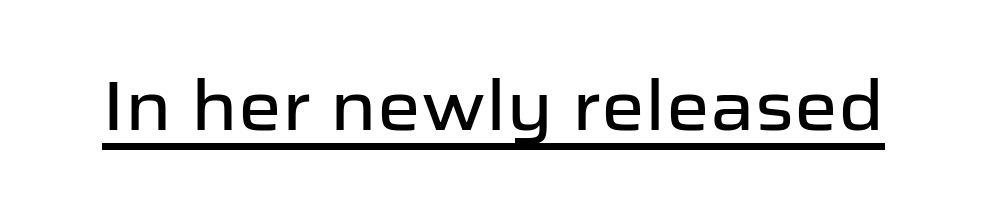
Note the varied advance widths — an 'i' is clearly narrower than an 'm'. The letterforms sit shoulder to shoulder at normal distance. Underlined type. Style check: upright.
